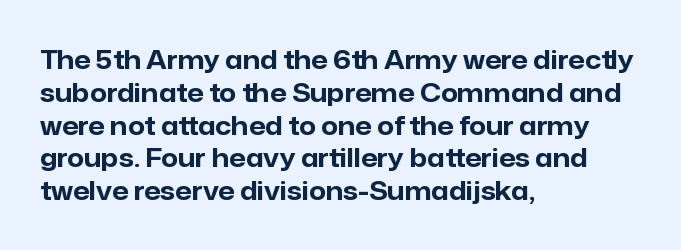
Q: Is the text bold? A: Yes.
Q: Is the text italic (slanted)? A: No, it is upright.
Q: Is the text underlined? A: No.
Q: How is the paragraph aligned? A: Left-aligned.
Q: Is the spacing between letters normal or unusually wide? A: Normal.
Q: Is the spacing between lines tight, normal or loose? A: Normal.
